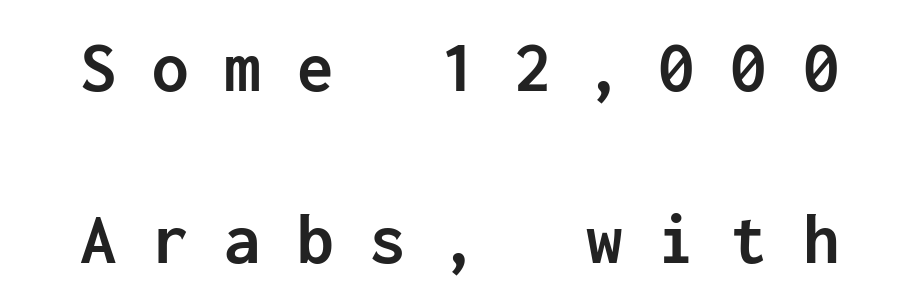
The image shows 73 px semibold sans-serif type, upright, monospaced; set loose line spacing (2.35x), unusually wide letter spacing (+0.49 em), not underlined; low stroke contrast and a medium x-height.
